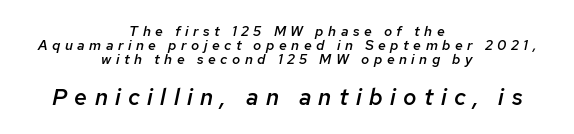
The image shows 23 px text type, italic (leaning right); set centered, tight line spacing (0.99x), unusually wide letter spacing (+0.32 em), not underlined; the second (bottom) block is 1.64x larger.
